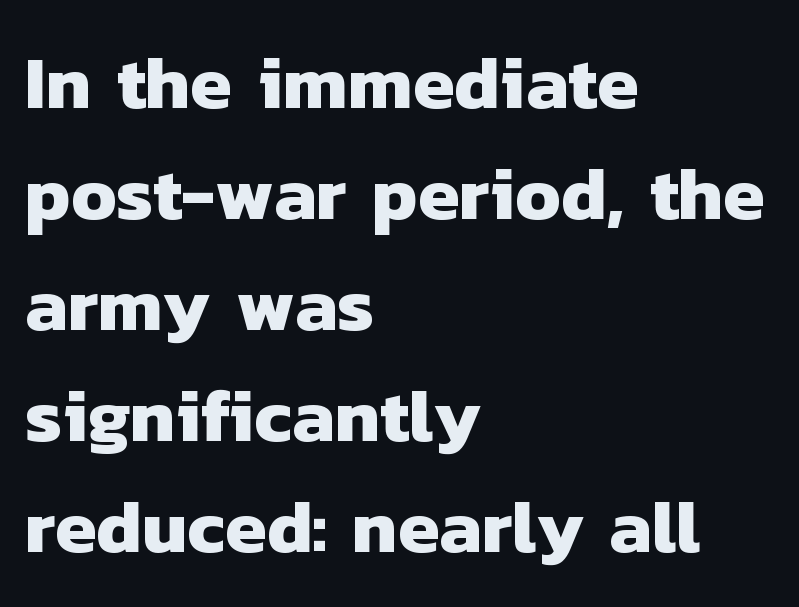
The lines in this sample share a left origin and differ only in where they stop. Rule under the text: the space is simply empty. Standard letterfit; no display-style spreading of the glyphs. Font category for this specimen: sans-serif.
